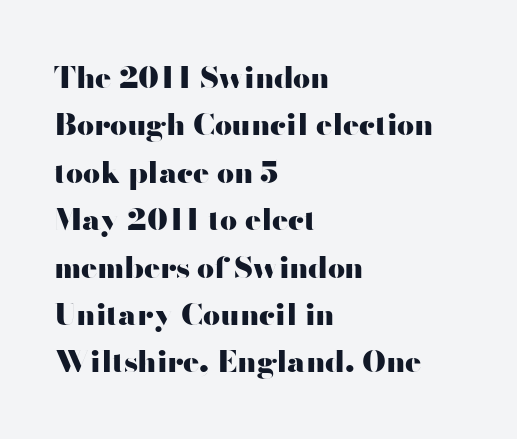
The image shows 30 px heavy, wide type, upright; set left-aligned, normal line spacing (1.58x), normal letter spacing, not underlined; high stroke contrast and a small x-height.
